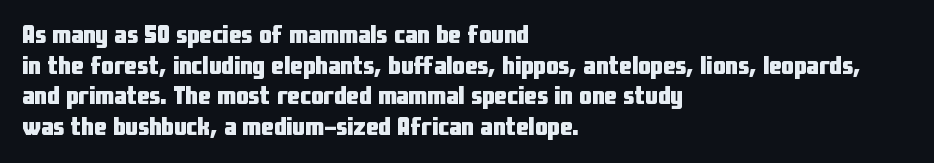
{"italic": "no", "bold": "yes", "underline": "no", "align": "left", "line_spacing_ratio": 1.23, "letter_spacing": "normal", "letter_spacing_em": 0.0, "glyph_px": 25}
